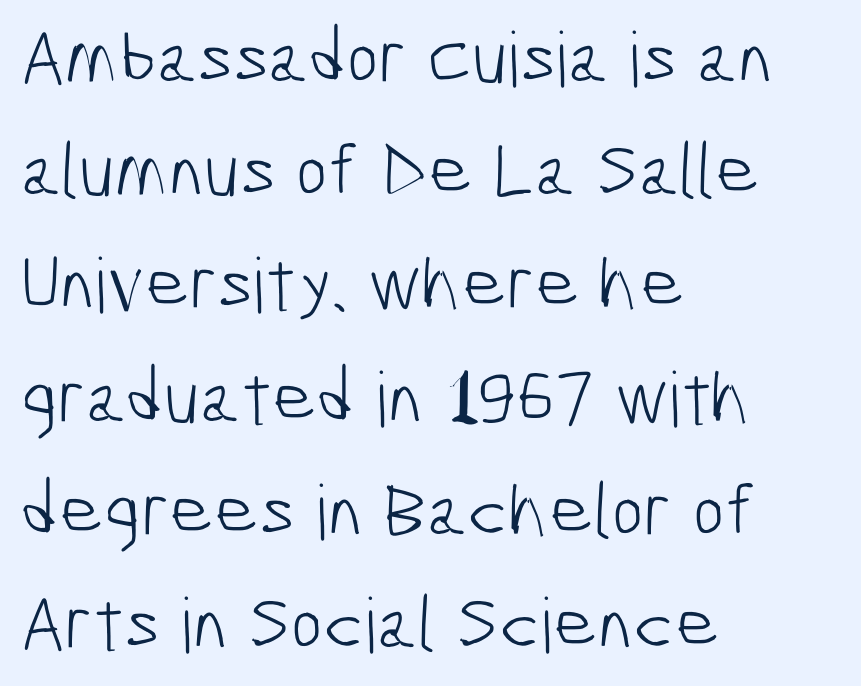
{"serif": "no", "bold": "no", "weight": "light", "width": "condensed", "stroke_contrast": "low", "x_height": "medium", "monospaced": "no", "underline": "no", "align": "left", "line_spacing": "normal", "line_spacing_ratio": 1.49, "letter_spacing": "normal", "letter_spacing_em": 0.0, "glyph_px": 76}
